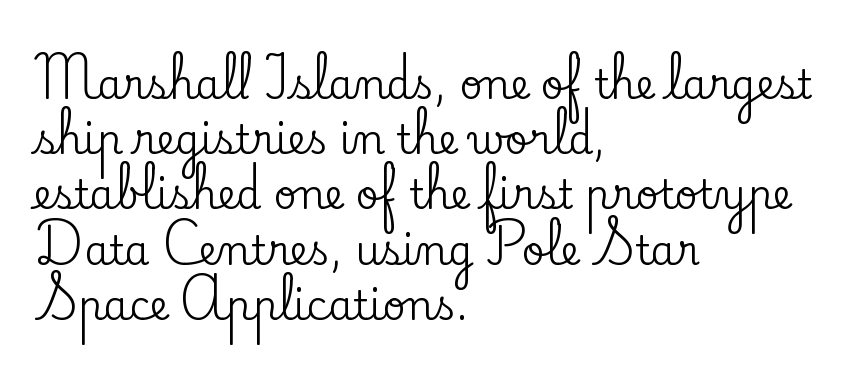
Varying glyph widths throughout — classic text-font behaviour. Posture: straight, roman, zero tilt. The face used here is rendered with its standard letterfit. The glyphs are unaccompanied by any horizontal stroke below them. A classic flush-left, rag-right setting is used for this passage.
